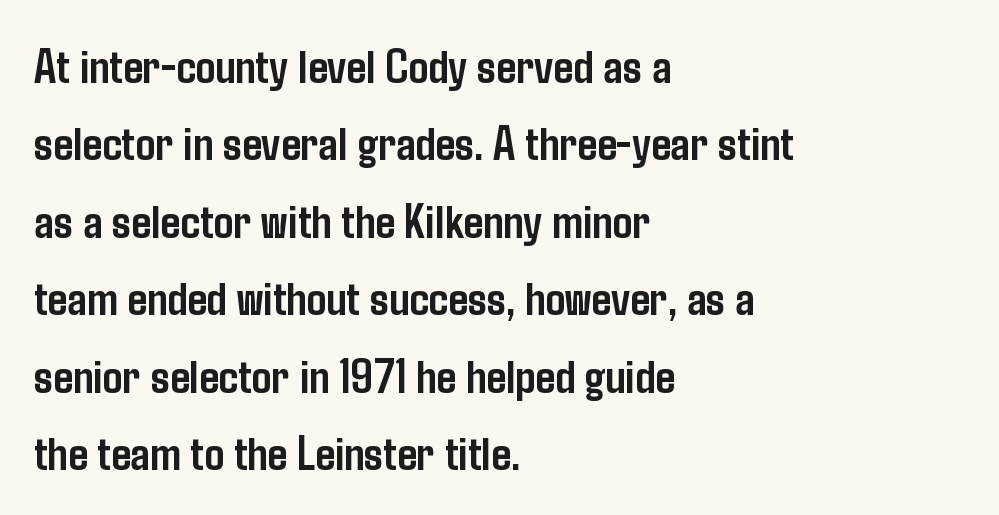
Q: Is the text bold? A: Yes.
Q: Is the text italic (slanted)? A: No, it is upright.
Q: Is the typeface a serif or a sans-serif typeface? A: Sans-serif.
Q: Is the text underlined? A: No.
Q: How is the paragraph aligned? A: Left-aligned.
Q: Is the spacing between letters normal or unusually wide? A: Normal.
Q: Is the spacing between lines tight, normal or loose? A: Normal.
Q: Width (condensed, normal, or wide)? A: Condensed.
Q: Stroke contrast? A: Low.
Q: x-height? A: Medium.
Q: Monospaced? A: No.
